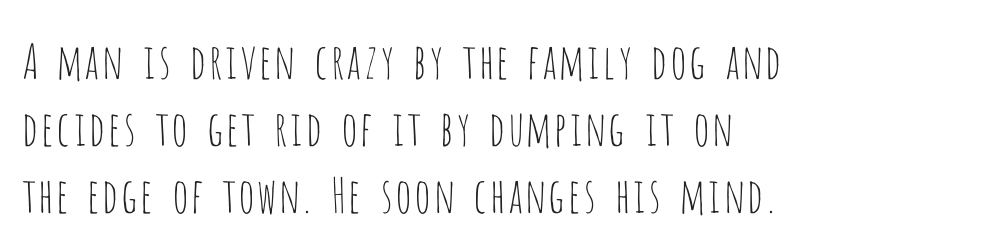
Q: Is the text bold? A: No.
Q: Is the text italic (slanted)? A: No, it is upright.
Q: Is the typeface a serif or a sans-serif typeface? A: Sans-serif.
Q: Is the text underlined? A: No.
Q: How is the paragraph aligned? A: Left-aligned.
Q: Is the spacing between letters normal or unusually wide? A: Normal.
Q: Is the spacing between lines tight, normal or loose? A: Normal.
Q: Width (condensed, normal, or wide)? A: Condensed.
Q: Stroke contrast? A: Low.
Q: x-height? A: Large.
Q: Monospaced? A: No.
